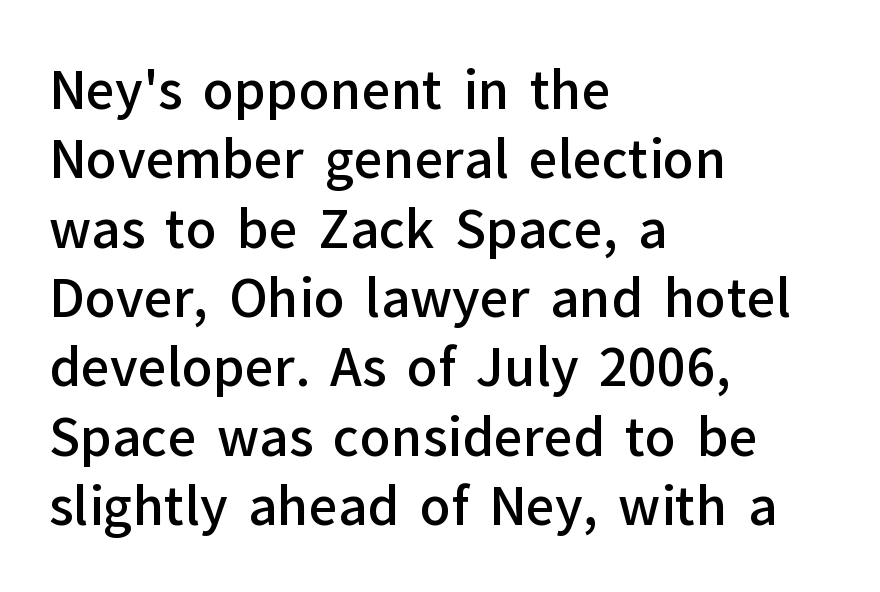
Q: Is the text bold? A: Semi-bold.
Q: Is the text italic (slanted)? A: No, it is upright.
Q: Is the typeface a serif or a sans-serif typeface? A: Sans-serif.
Q: Is the text underlined? A: No.
Q: How is the paragraph aligned? A: Left-aligned.
Q: Is the spacing between letters normal or unusually wide? A: Normal.
Q: Is the spacing between lines tight, normal or loose? A: Normal.
Q: Width (condensed, normal, or wide)? A: Normal.
Q: Stroke contrast? A: Low.
Q: x-height? A: Medium.
Q: Monospaced? A: No.
